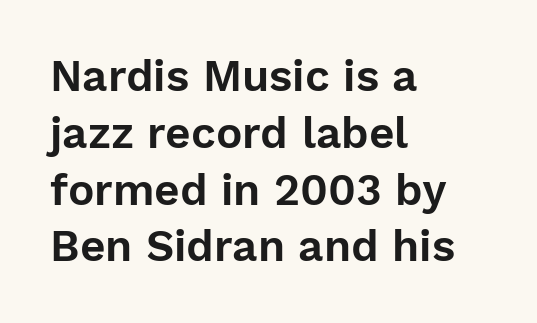
{"serif": "no", "italic": "no", "width": "normal", "stroke_contrast": "low", "x_height": "medium", "monospaced": "no", "underline": "no", "align": "left", "line_spacing": "normal", "line_spacing_ratio": 1.29, "letter_spacing": "normal", "letter_spacing_em": 0.0, "glyph_px": 44}
